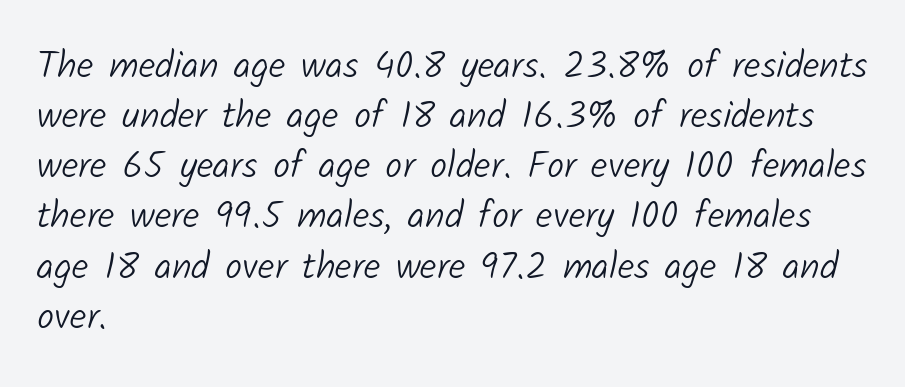
The image shows 38 px light sans-serif type; set left-aligned, normal line spacing (1.32x), normal letter spacing, not underlined; low stroke contrast and a medium x-height.
